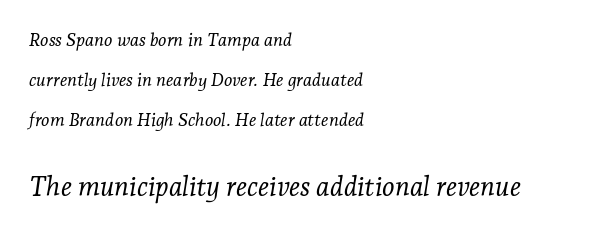
Q: Is the text bold? A: No.
Q: Is the text italic (slanted)? A: Yes, it leans right by about 7 degrees.
Q: Is the text underlined? A: No.
Q: How is the paragraph aligned? A: Left-aligned.
Q: Is the spacing between letters normal or unusually wide? A: Normal.
Q: Is the spacing between lines tight, normal or loose? A: Loose.
Q: Which block of text is set in a larger size, the first (top) or the second (bottom)? A: The second (bottom) one.
